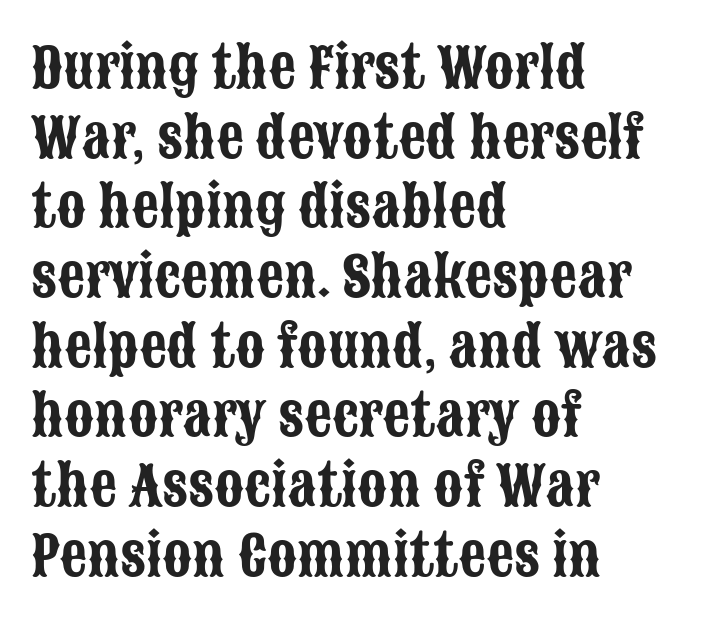
Short note: letters normally spaced. A student would call this left alignment; a typographer would say flush left, rag right. Beneath every word, the page is bare. Each letter keeps its own natural width here, so spacing adapts to shape. Check where the strokes stop: nothing finishes them off — pure sans. Quick note: not italic, upright.
